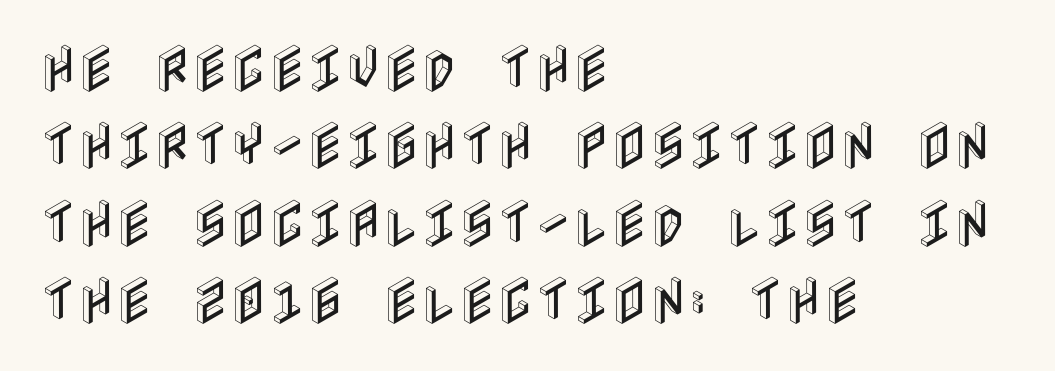
The image shows 52 px condensed type, upright; set left-aligned, normal line spacing (1.49x), normal letter spacing, not underlined; a large x-height.
